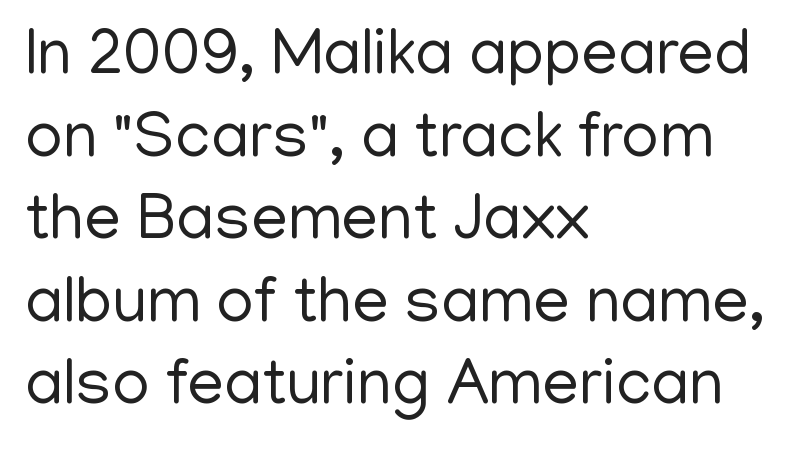
Words appear dense and cohesive because spacing is normal. The compositor pushed each line to the left boundary. Varying glyph widths throughout — classic text-font behaviour. Nobody drew a line under any word here. The face used here is a sans, in the tradition of grotesques and geometrics. The font sits on the lighter half of the weight spectrum, regular included.
